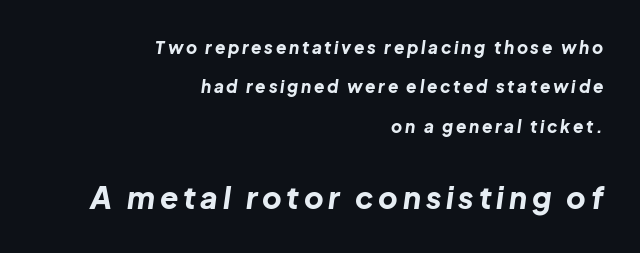
Q: Is the text bold? A: Yes.
Q: Is the text italic (slanted)? A: Yes, it leans right by about 8 degrees.
Q: Is the text underlined? A: No.
Q: How is the paragraph aligned? A: Right-aligned.
Q: Is the spacing between lines tight, normal or loose? A: Loose.
Q: Which block of text is set in a larger size, the first (top) or the second (bottom)? A: The second (bottom) one.
Q: Width (condensed, normal, or wide)? A: Normal.
Q: Stroke contrast? A: Low.
Q: x-height? A: Medium.
Q: Monospaced? A: No.
